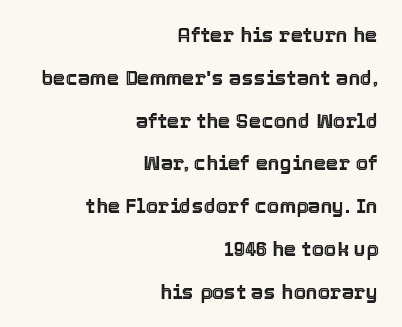
Q: Is the text italic (slanted)? A: No, it is upright.
Q: Is the text underlined? A: No.
Q: How is the paragraph aligned? A: Right-aligned.
Q: Is the spacing between letters normal or unusually wide? A: Normal.
Q: Is the spacing between lines tight, normal or loose? A: Loose.
